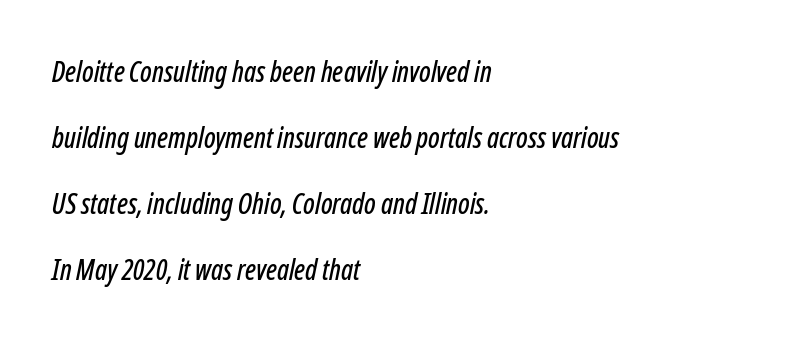
{"italic": "yes", "lean": "right", "slant_degrees": 12, "width": "condensed", "stroke_contrast": "low", "x_height": "medium", "monospaced": "no", "underline": "no", "align": "left", "line_spacing": "loose", "line_spacing_ratio": 2.36, "letter_spacing": "normal", "letter_spacing_em": 0.0, "glyph_px": 28}
